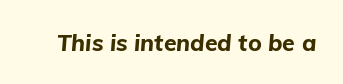
{"italic": "yes", "lean": "right", "slant_degrees": 5, "bold": "yes", "underline": "no", "letter_spacing": "normal", "letter_spacing_em": 0.0, "glyph_px": 23}
